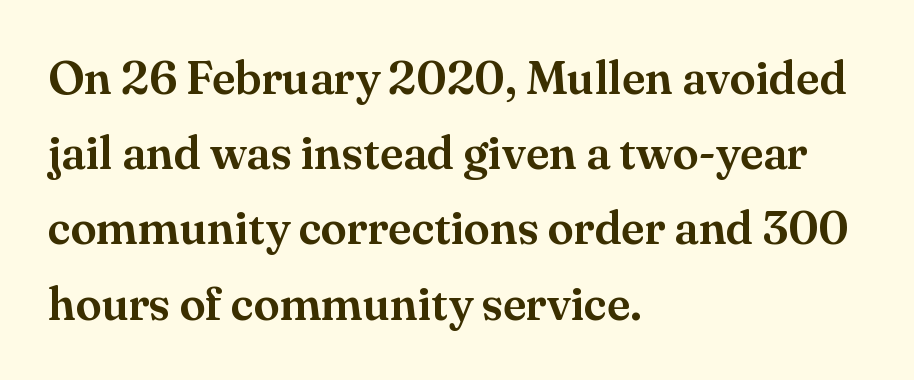
Q: Is the text italic (slanted)? A: No, it is upright.
Q: Is the typeface a serif or a sans-serif typeface? A: Serif.
Q: Is the text underlined? A: No.
Q: How is the paragraph aligned? A: Left-aligned.
Q: Is the spacing between letters normal or unusually wide? A: Normal.
Q: Is the spacing between lines tight, normal or loose? A: Normal.
Q: Width (condensed, normal, or wide)? A: Normal.
Q: Stroke contrast? A: Medium.
Q: x-height? A: Small.
Q: Monospaced? A: No.
